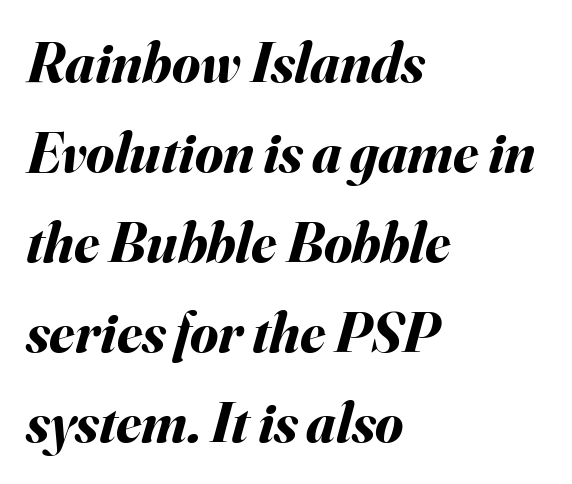
{"italic": "yes", "lean": "right", "slant_degrees": 16, "bold": "yes", "weight": "bold", "width": "normal", "stroke_contrast": "medium", "x_height": "small", "monospaced": "no", "underline": "no", "align": "left", "line_spacing": "normal", "line_spacing_ratio": 1.58, "letter_spacing": "normal", "letter_spacing_em": 0.0, "glyph_px": 57}
